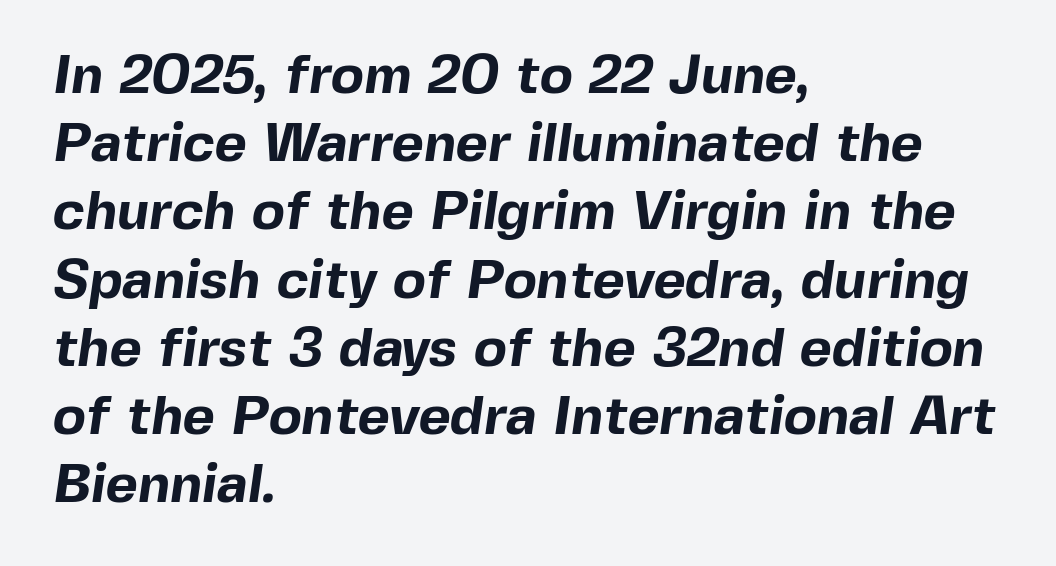
The image shows 55 px bold sans-serif type; set left-aligned, line spacing 1.24x, normal letter spacing, not underlined; a medium x-height.
